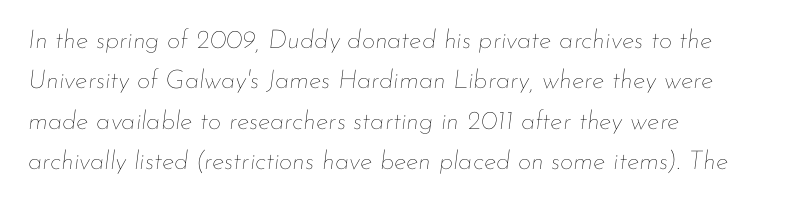
{"italic": "yes", "lean": "right", "slant_degrees": 7, "bold": "no", "underline": "no", "align": "left", "line_spacing": "normal", "line_spacing_ratio": 1.55, "letter_spacing": "normal", "letter_spacing_em": 0.0, "glyph_px": 26}
